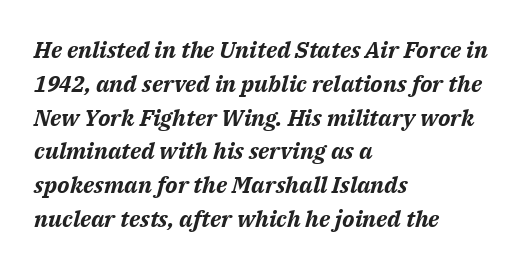
Q: Is the text bold? A: Yes.
Q: Is the text italic (slanted)? A: Yes, it leans right by about 14 degrees.
Q: Is the text underlined? A: No.
Q: How is the paragraph aligned? A: Left-aligned.
Q: Is the spacing between letters normal or unusually wide? A: Normal.
Q: Is the spacing between lines tight, normal or loose? A: Normal.
